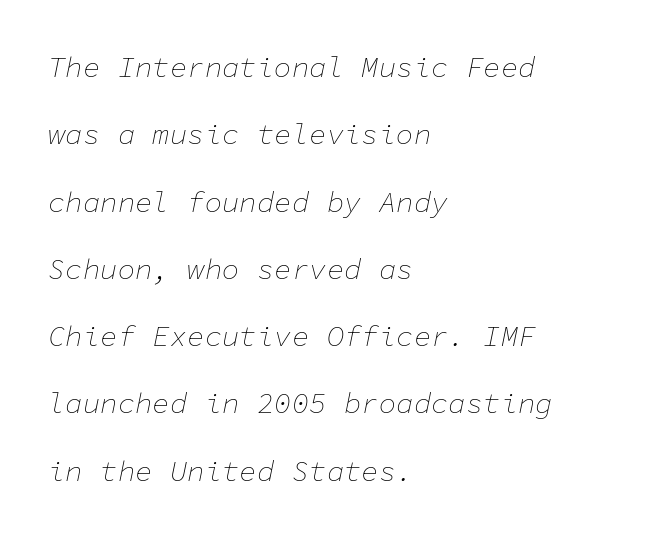
Q: Is the text bold? A: No.
Q: Is the text italic (slanted)? A: Yes, it leans right by about 11 degrees.
Q: Is the text underlined? A: No.
Q: How is the paragraph aligned? A: Left-aligned.
Q: Is the spacing between letters normal or unusually wide? A: Normal.
Q: Is the spacing between lines tight, normal or loose? A: Loose.
Q: Width (condensed, normal, or wide)? A: Normal.
Q: Stroke contrast? A: Low.
Q: x-height? A: Medium.
Q: Monospaced? A: Yes.
